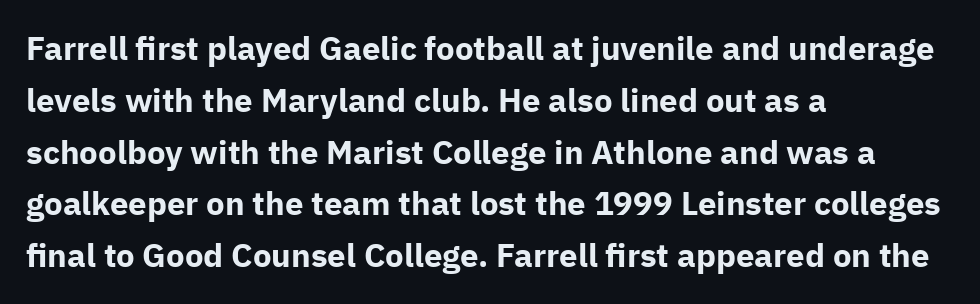
The image shows 33 px bold sans-serif type, upright; set left-aligned, normal line spacing (1.57x), normal letter spacing, not underlined; low stroke contrast and a medium x-height.
